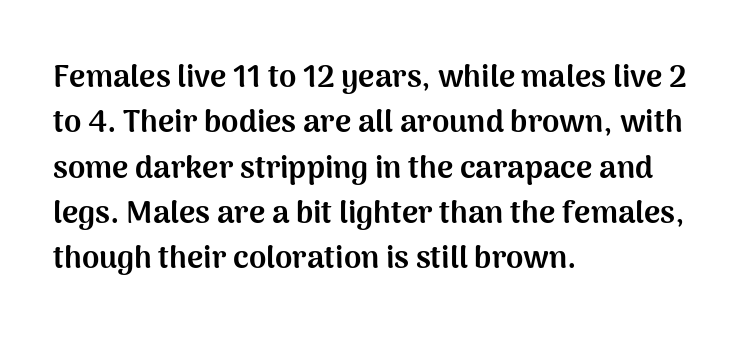
The image shows 31 px bold sans-serif type, upright; set left-aligned, normal line spacing (1.46x), normal letter spacing, not underlined; medium stroke contrast and a medium x-height.
